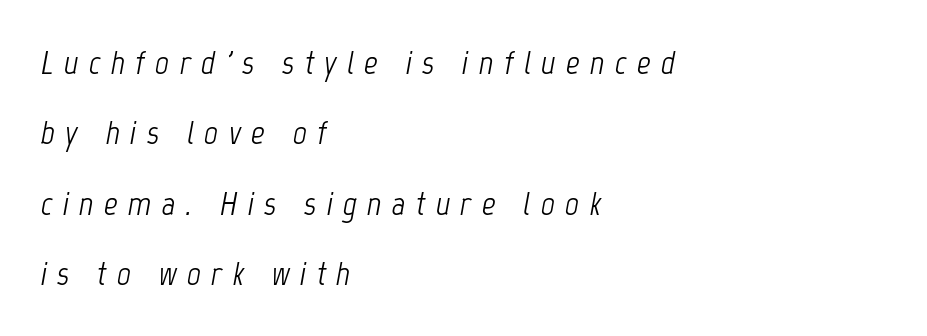
The image shows 34 px light, condensed type, italic (leaning right); set left-aligned, loose line spacing (2.07x), unusually wide letter spacing (+0.3 em), not underlined; low stroke contrast and a medium x-height.
